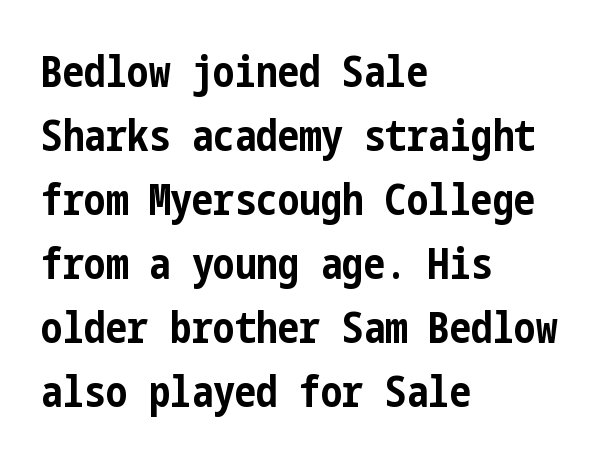
Check where the strokes stop: nothing finishes them off — pure sans. Heft: maximum for text — a bold. Summary of vertical rhythm: regular, with standard interline spacing. Only glyphs here, with clear space below each row. You could call the tracking neutral — neither tight nor loose. The axis of the letterforms is exactly vertical.
